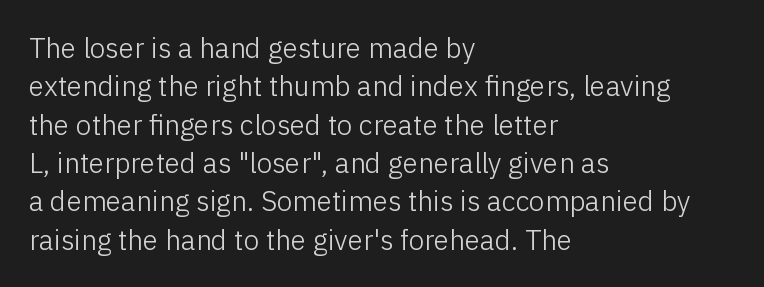
Q: Is the text bold? A: No.
Q: Is the text italic (slanted)? A: No, it is upright.
Q: Is the typeface a serif or a sans-serif typeface? A: Sans-serif.
Q: Is the text underlined? A: No.
Q: How is the paragraph aligned? A: Left-aligned.
Q: Is the spacing between letters normal or unusually wide? A: Normal.
Q: Is the spacing between lines tight, normal or loose? A: Normal.
Q: Width (condensed, normal, or wide)? A: Normal.
Q: Stroke contrast? A: Low.
Q: x-height? A: Medium.
Q: Monospaced? A: No.
